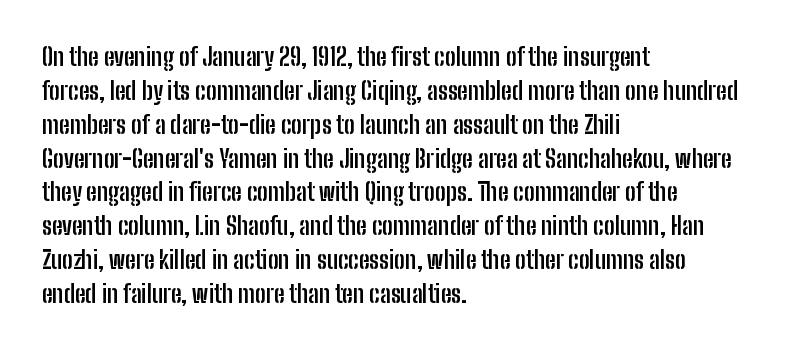
{"italic": "no", "bold": "yes", "underline": "no", "align": "left", "line_spacing": "normal", "line_spacing_ratio": 1.41, "letter_spacing": "normal", "letter_spacing_em": 0.0, "glyph_px": 24}
